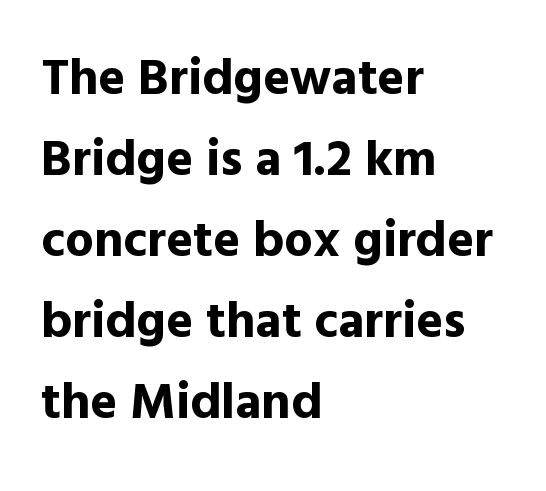
{"serif": "no", "italic": "no", "bold": "yes", "weight": "bold", "width": "normal", "x_height": "medium", "monospaced": "no", "underline": "no", "align": "left", "line_spacing": "normal", "line_spacing_ratio": 1.59, "letter_spacing": "normal", "letter_spacing_em": 0.0, "glyph_px": 51}
